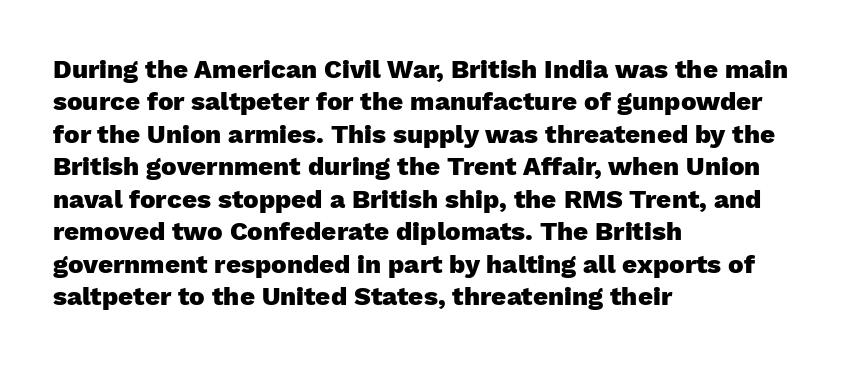
Q: Is the text bold? A: Yes.
Q: Is the text italic (slanted)? A: No, it is upright.
Q: Is the text underlined? A: No.
Q: How is the paragraph aligned? A: Left-aligned.
Q: Is the spacing between letters normal or unusually wide? A: Normal.
Q: Is the spacing between lines tight, normal or loose? A: Normal.
